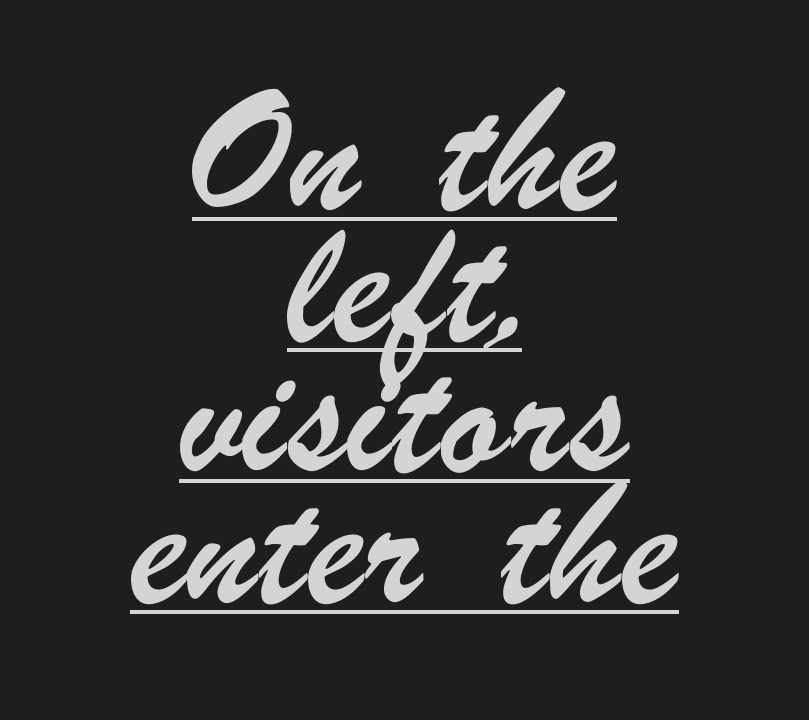
{"serif": "no", "width": "condensed", "stroke_contrast": "low", "x_height": "small", "monospaced": "no", "underline": "yes", "align": "center", "line_spacing": "normal", "line_spacing_ratio": 1.68, "letter_spacing": "normal", "letter_spacing_em": 0.0, "glyph_px": 78}
